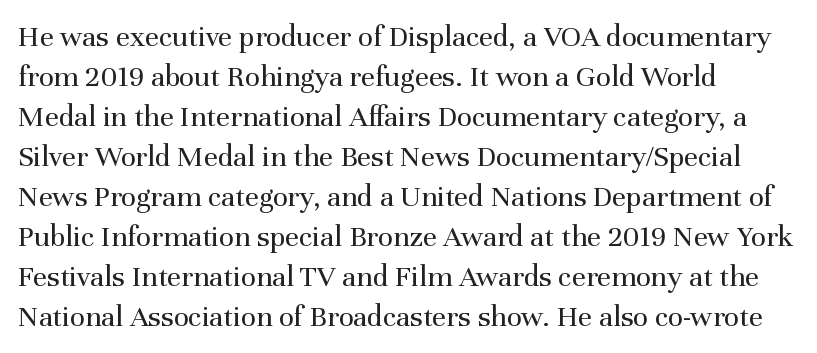
The image shows 31 px regular-weight serif type, upright; set left-aligned, normal line spacing (1.29x), normal letter spacing, not underlined; medium stroke contrast and a medium x-height.
